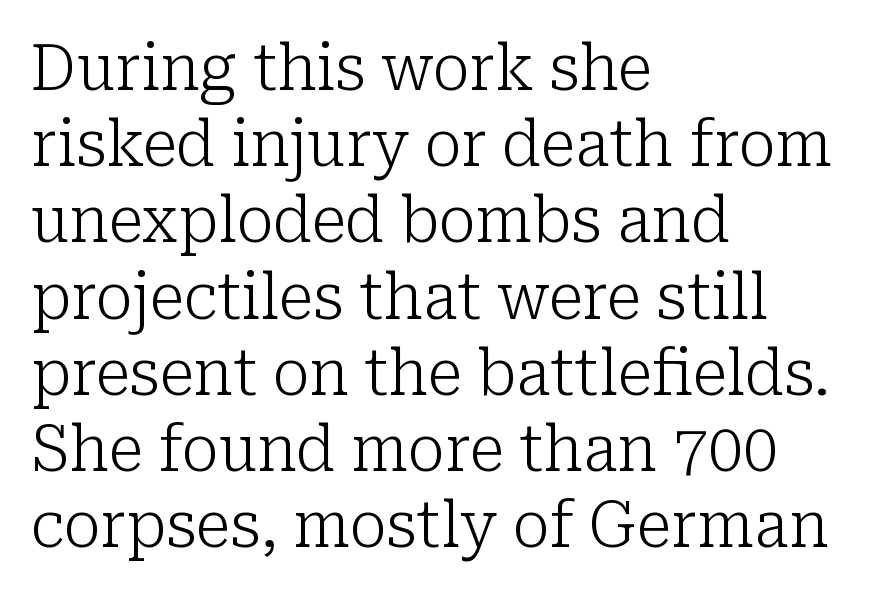
The image shows 63 px light serif type, upright; set left-aligned, line spacing 1.21x, normal letter spacing, not underlined; low stroke contrast and a medium x-height.
